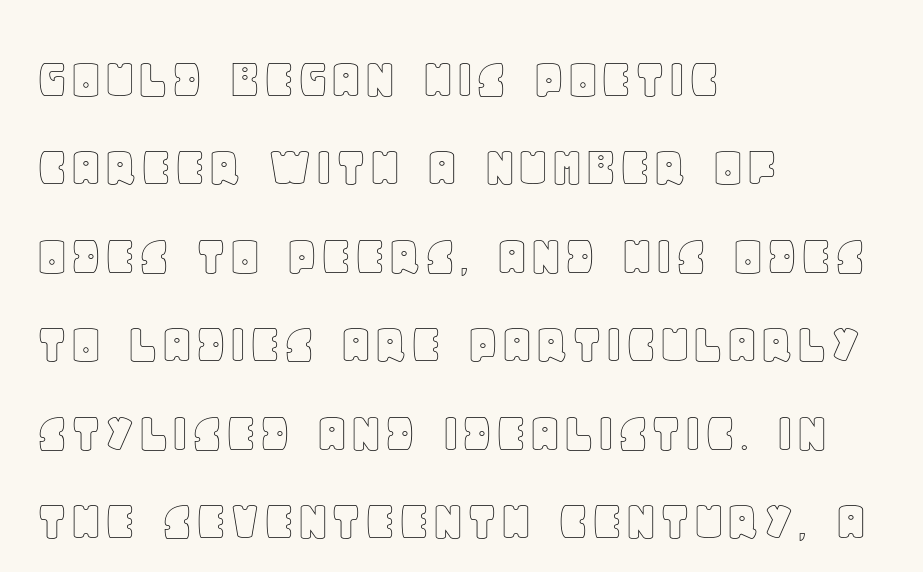
The image shows 59 px text type, upright; set left-aligned, normal line spacing (1.5x), normal letter spacing, not underlined; a large x-height.
